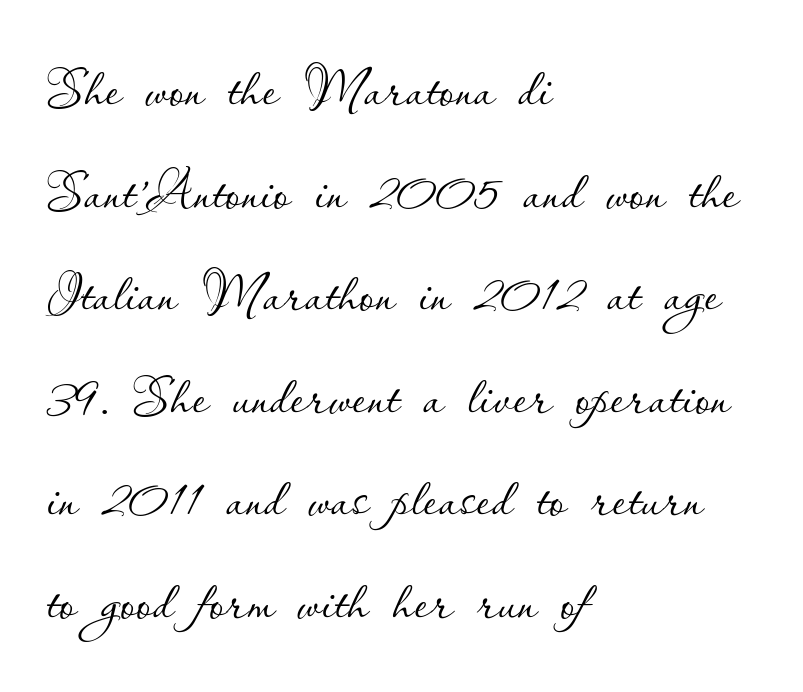
Q: Is the text bold? A: No.
Q: Is the text italic (slanted)? A: Yes.
Q: Is the text underlined? A: No.
Q: How is the paragraph aligned? A: Left-aligned.
Q: Is the spacing between letters normal or unusually wide? A: Normal.
Q: Is the spacing between lines tight, normal or loose? A: Normal.
Q: Width (condensed, normal, or wide)? A: Normal.
Q: Stroke contrast? A: Low.
Q: x-height? A: Small.
Q: Monospaced? A: No.
